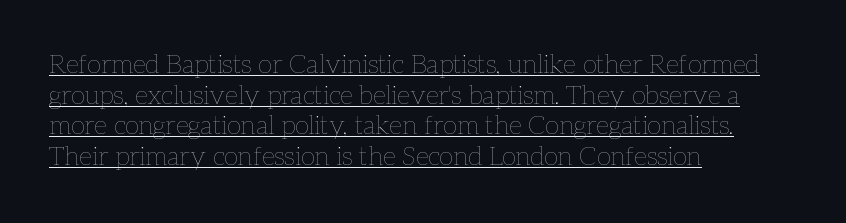
{"italic": "no", "bold": "no", "underline": "yes", "align": "left", "line_spacing_ratio": 1.18, "letter_spacing": "normal", "letter_spacing_em": 0.0, "glyph_px": 26}
